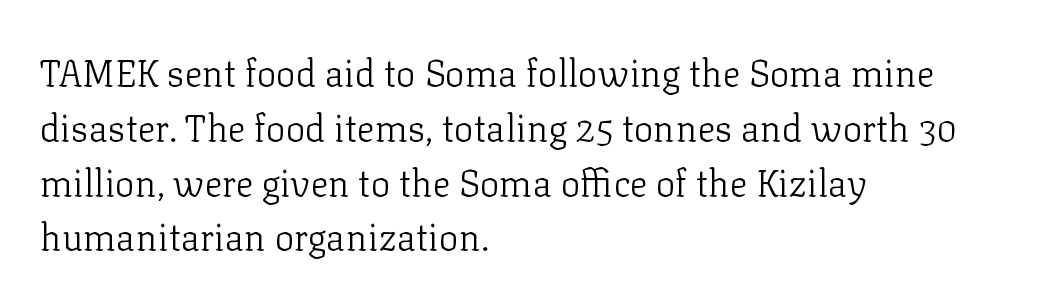
Q: Is the text bold? A: No.
Q: Is the text italic (slanted)? A: No, it is upright.
Q: Is the typeface a serif or a sans-serif typeface? A: Serif.
Q: Is the text underlined? A: No.
Q: How is the paragraph aligned? A: Left-aligned.
Q: Is the spacing between letters normal or unusually wide? A: Normal.
Q: Is the spacing between lines tight, normal or loose? A: Normal.
Q: Width (condensed, normal, or wide)? A: Normal.
Q: Stroke contrast? A: Low.
Q: x-height? A: Medium.
Q: Monospaced? A: No.
